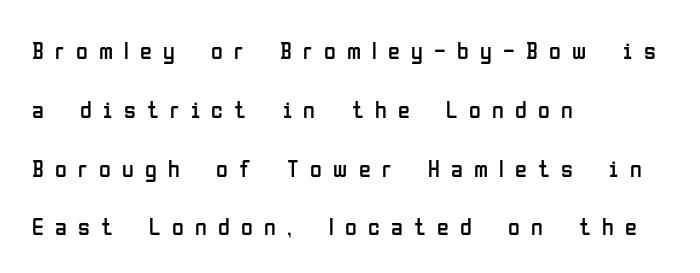
{"italic": "no", "bold": "no", "underline": "no", "align": "left", "line_spacing": "loose", "line_spacing_ratio": 2.45, "letter_spacing": "wide", "letter_spacing_em": 0.47, "glyph_px": 24}
